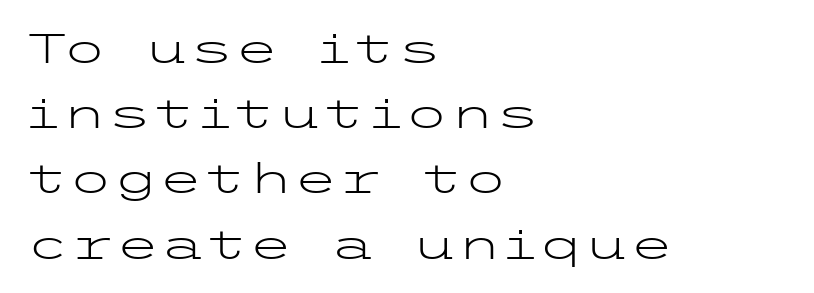
Horizontally, the lines are justified to the leading edge only. Stroke terminals: plain, sans-serif. A bare baseline throughout the passage. Tracking here is standard; glyphs follow each other at the usual distance.
